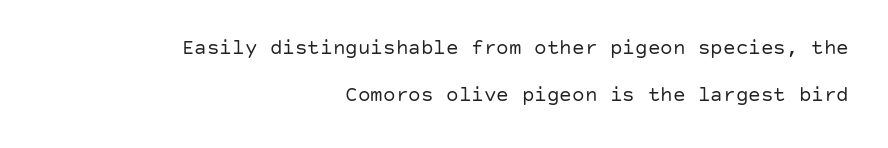
Q: Is the text bold? A: No.
Q: Is the text italic (slanted)? A: No, it is upright.
Q: Is the text underlined? A: No.
Q: How is the paragraph aligned? A: Right-aligned.
Q: Is the spacing between letters normal or unusually wide? A: Normal.
Q: Is the spacing between lines tight, normal or loose? A: Loose.
